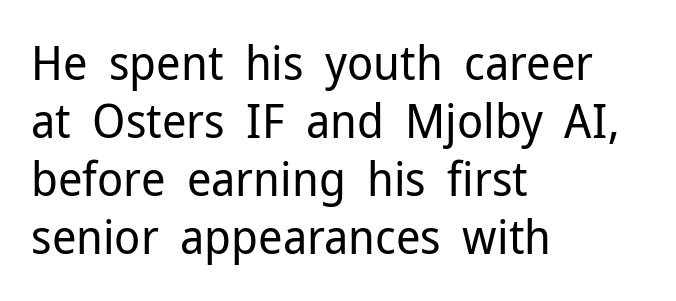
Do the characters align in a grid? No, the font is proportional. The text was rendered using a sans face with plain stroke endings. Glyph-to-glyph distance matches everyday printed text. Is the block centered? No — it sits flush against the left margin.
